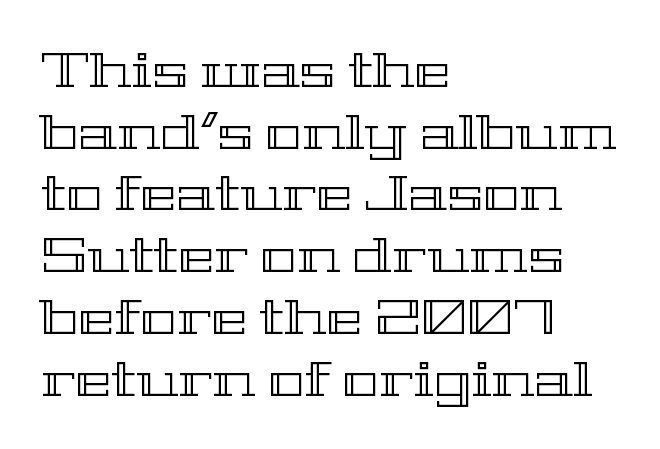
{"italic": "no", "width": "wide", "x_height": "medium", "monospaced": "no", "underline": "no", "align": "left", "line_spacing": "normal", "line_spacing_ratio": 1.26, "letter_spacing": "normal", "letter_spacing_em": 0.0, "glyph_px": 49}
